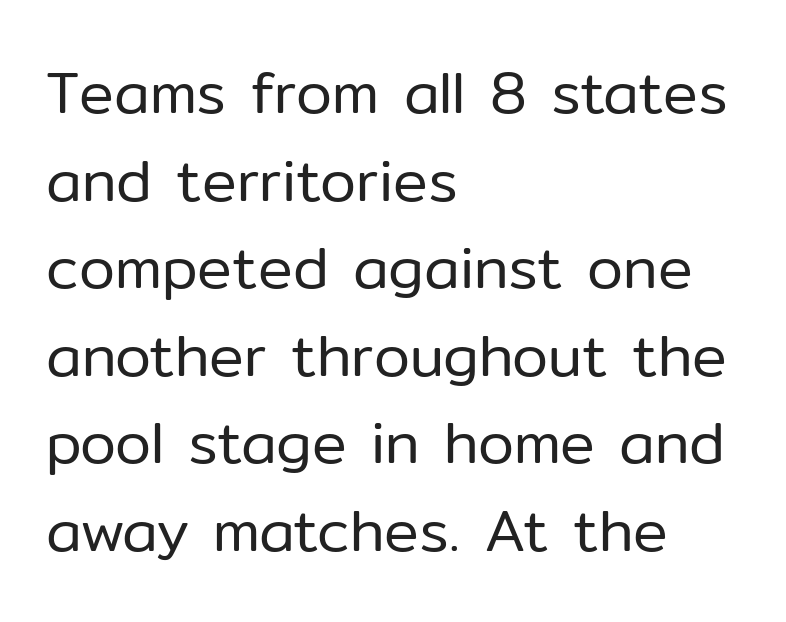
Looks like regular typesetting: each glyph gets only the width it needs. The rendering uses a moderate line-height, typical for paragraphs. This rendering leaves character spacing at its baseline value. The axis of the letterforms is exactly vertical.
